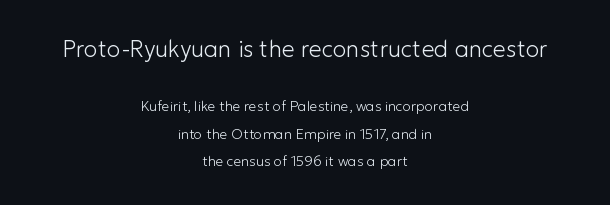
Nobody drew a line under any word here. Top chunk: large. Bottom chunk: small. How would I describe the line gaps? Wide and relaxed. The lines in this sample share a center point and differ in where they start and stop. Compared with a typical body face, this is equally light or lighter still.
